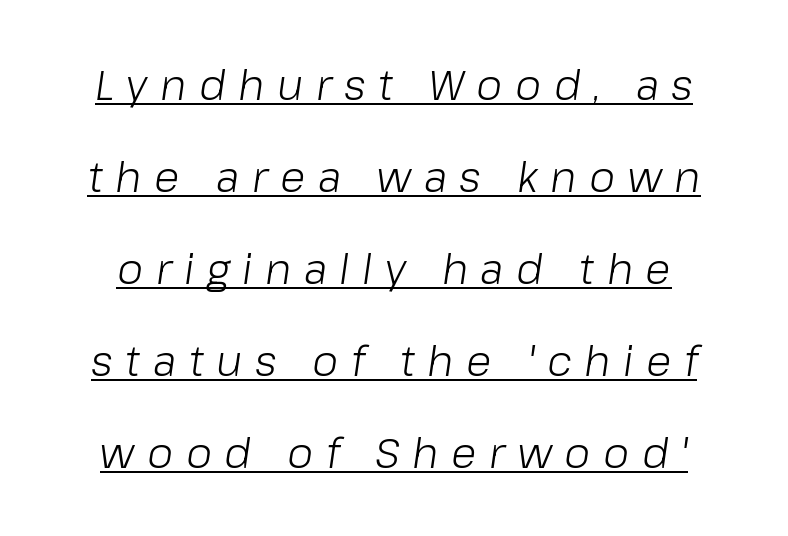
The text carries the slant typical of an italic or oblique font. A rule runs beneath these lines of type. Line spacing here is loose. A typesetter would call this proportional, since set widths differ per character. Is the type heavy? It reads as light-to-regular instead. Characters follow at a spacing far wider than the type designer built in.
